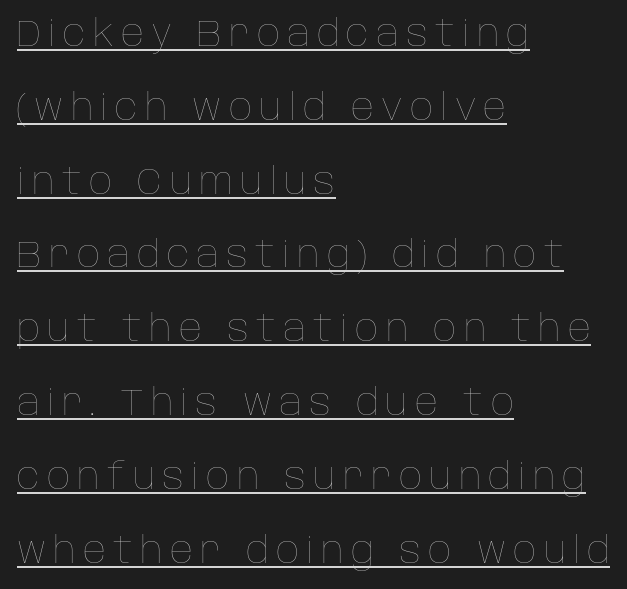
Q: Is the text bold? A: No.
Q: Is the text italic (slanted)? A: No, it is upright.
Q: Is the text underlined? A: Yes.
Q: How is the paragraph aligned? A: Left-aligned.
Q: Is the spacing between letters normal or unusually wide? A: Unusually wide.
Q: Is the spacing between lines tight, normal or loose? A: Loose.
Q: Width (condensed, normal, or wide)? A: Normal.
Q: Stroke contrast? A: Low.
Q: x-height? A: Large.
Q: Monospaced? A: No.
